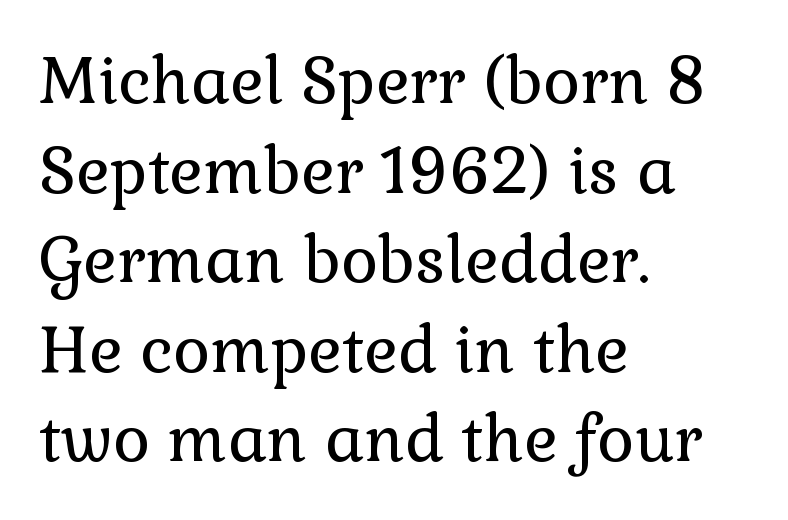
Unlike a clean sans, this face finishes its strokes with serifs. Just letters on the line, the space beneath them empty. The gaps between neighbouring characters are ordinary and unremarkable. Students, observe: this is what conventionally led text looks like.
